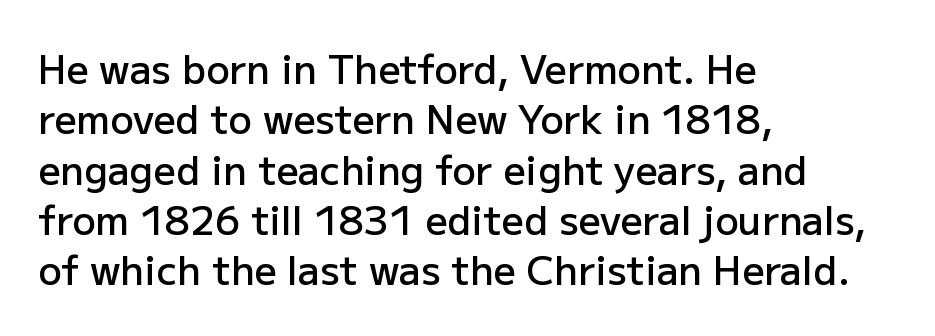
The sample has been set in demibold, a notch under bold. Note: no serifs on the glyphs. The letters advance in unequal steps, a hallmark of proportional type. Underlining? Definitely not there. You could call the tracking neutral — neither tight nor loose. These lines sit exactly where default settings would place them.
